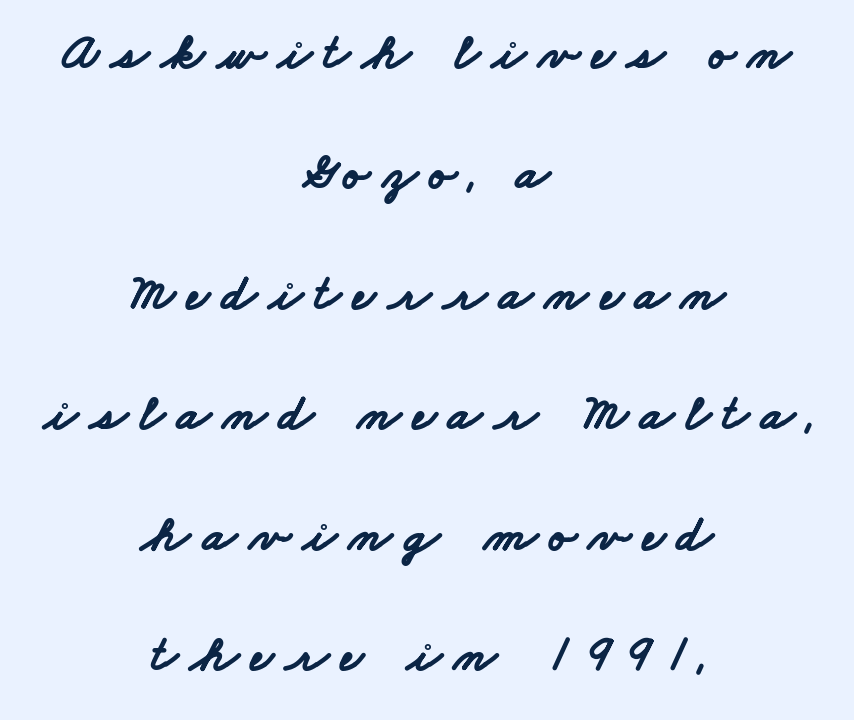
Q: Is the text bold? A: Yes.
Q: Is the typeface a serif or a sans-serif typeface? A: Sans-serif.
Q: Is the text underlined? A: No.
Q: How is the paragraph aligned? A: Centered.
Q: Is the spacing between letters normal or unusually wide? A: Unusually wide.
Q: Is the spacing between lines tight, normal or loose? A: Loose.
Q: Width (condensed, normal, or wide)? A: Wide.
Q: Stroke contrast? A: Low.
Q: x-height? A: Small.
Q: Monospaced? A: No.
